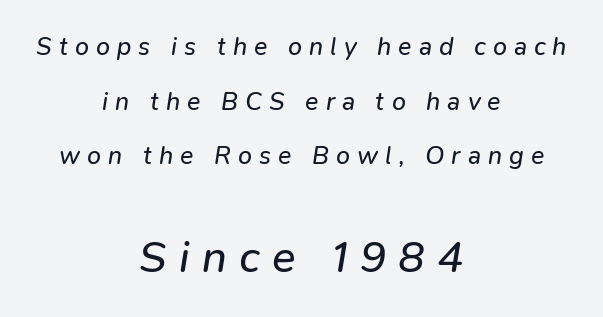
Q: Is the text bold? A: No.
Q: Is the text italic (slanted)? A: Yes, it leans right by about 9 degrees.
Q: Is the text underlined? A: No.
Q: How is the paragraph aligned? A: Centered.
Q: Is the spacing between letters normal or unusually wide? A: Unusually wide.
Q: Is the spacing between lines tight, normal or loose? A: Loose.
Q: Which block of text is set in a larger size, the first (top) or the second (bottom)? A: The second (bottom) one.
Q: Width (condensed, normal, or wide)? A: Normal.
Q: Stroke contrast? A: Low.
Q: x-height? A: Medium.
Q: Monospaced? A: No.
